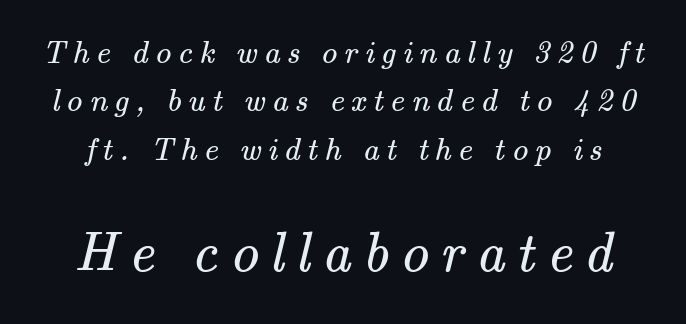
Q: Is the text bold? A: No.
Q: Is the typeface a serif or a sans-serif typeface? A: Serif.
Q: Is the text underlined? A: No.
Q: Is the spacing between letters normal or unusually wide? A: Unusually wide.
Q: Is the spacing between lines tight, normal or loose? A: Normal.
Q: Which block of text is set in a larger size, the first (top) or the second (bottom)? A: The second (bottom) one.
Q: Width (condensed, normal, or wide)? A: Normal.
Q: Stroke contrast? A: Medium.
Q: x-height? A: Small.
Q: Monospaced? A: No.
